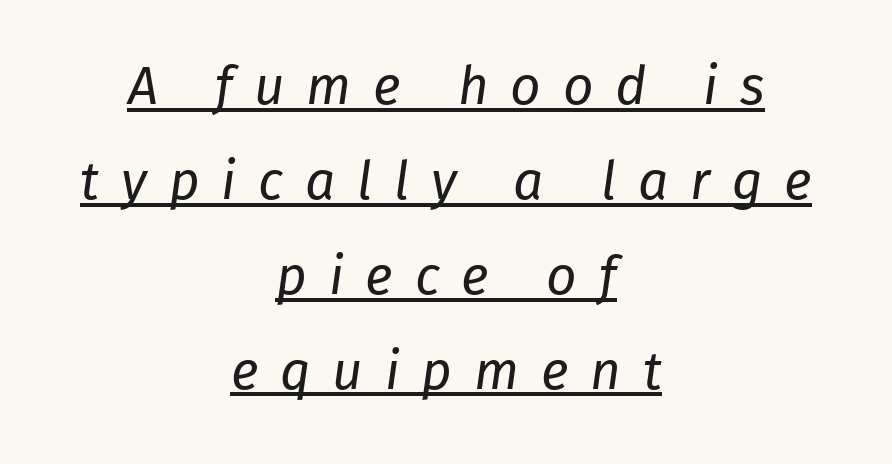
The line texture is sparse and dotted thanks to wide tracking. Casual observation: everything's sitting right in the middle. This sample uses an oblique cut, with every glyph tilted off the vertical. Each letter keeps its own natural width here, so spacing adapts to shape.
